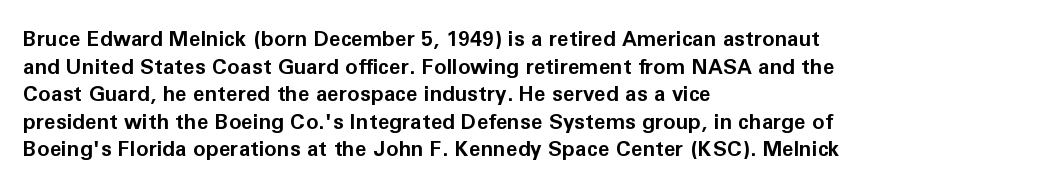
{"italic": "no", "bold": "yes", "underline": "no", "align": "left", "line_spacing": "normal", "line_spacing_ratio": 1.31, "letter_spacing": "normal", "letter_spacing_em": 0.0, "glyph_px": 21}
